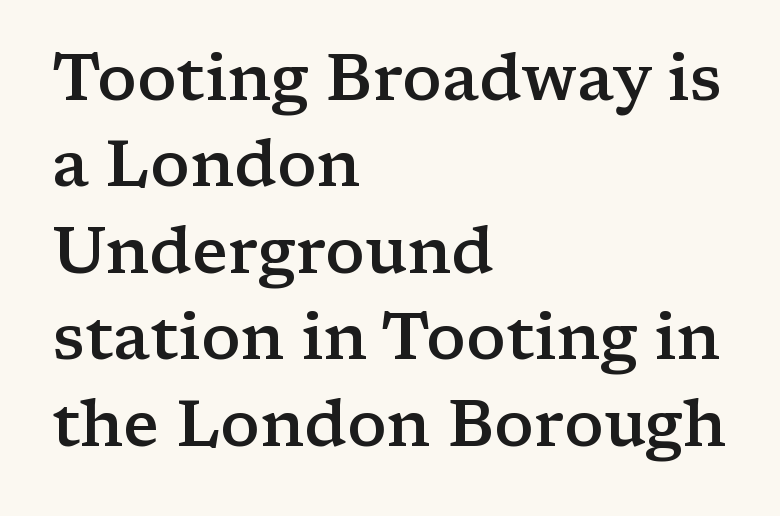
Q: Is the text bold? A: Semi-bold.
Q: Is the text italic (slanted)? A: No, it is upright.
Q: Is the typeface a serif or a sans-serif typeface? A: Serif.
Q: Is the text underlined? A: No.
Q: How is the paragraph aligned? A: Left-aligned.
Q: Is the spacing between letters normal or unusually wide? A: Normal.
Q: Is the spacing between lines tight, normal or loose? A: Normal.
Q: Width (condensed, normal, or wide)? A: Wide.
Q: Stroke contrast? A: Low.
Q: x-height? A: Medium.
Q: Monospaced? A: No.
